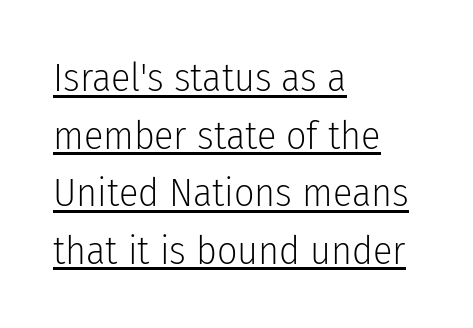
The image shows 40 px light, condensed sans-serif type, upright; set left-aligned, normal line spacing (1.44x), normal letter spacing, underlined; low stroke contrast and a medium x-height.
